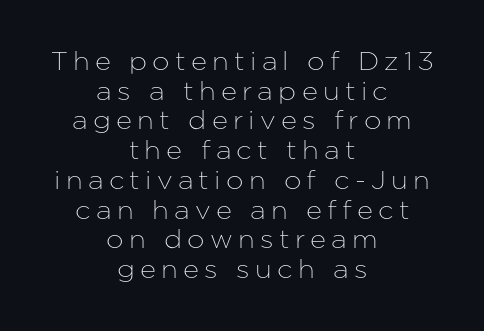
Q: Is the text italic (slanted)? A: No, it is upright.
Q: Is the text underlined? A: No.
Q: How is the paragraph aligned? A: Centered.
Q: Is the spacing between letters normal or unusually wide? A: Unusually wide.
